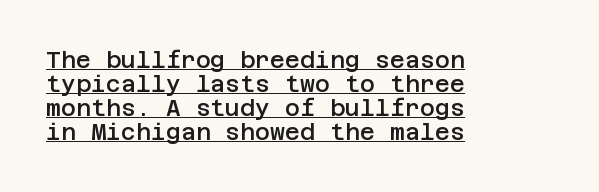
{"italic": "no", "bold": "semi", "underline": "yes", "align": "left", "line_spacing": "tight", "line_spacing_ratio": 1.04, "letter_spacing": "normal", "letter_spacing_em": 0.0, "glyph_px": 23}
